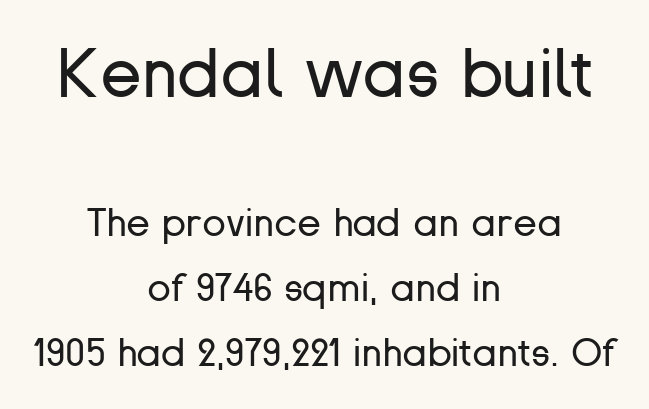
Here the first block reads like a headline and the second like body copy. The lettering holds an erect, upright posture throughout. Type style note: lacks serifs. Do the characters align in a grid? No, the font is proportional.
